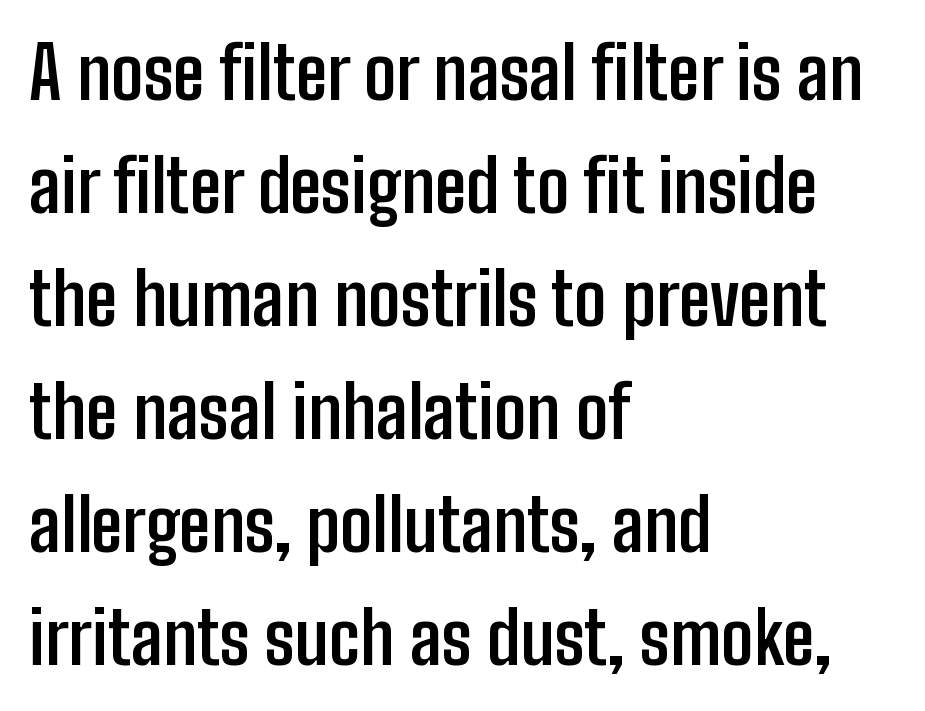
The image shows 72 px semibold, condensed sans-serif type, upright; set left-aligned, normal line spacing (1.57x), normal letter spacing, not underlined; low stroke contrast and a medium x-height.
